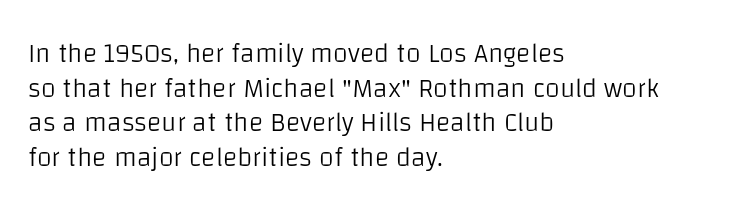
Q: Is the text bold? A: No.
Q: Is the text italic (slanted)? A: No, it is upright.
Q: Is the text underlined? A: No.
Q: How is the paragraph aligned? A: Left-aligned.
Q: Is the spacing between letters normal or unusually wide? A: Normal.
Q: Is the spacing between lines tight, normal or loose? A: Normal.
